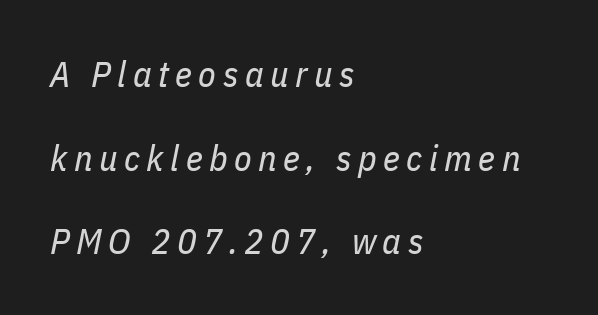
{"italic": "yes", "lean": "right", "slant_degrees": 11, "bold": "no", "weight": "regular", "width": "condensed", "stroke_contrast": "low", "x_height": "medium", "monospaced": "no", "underline": "no", "align": "left", "line_spacing": "loose", "line_spacing_ratio": 2.32, "glyph_px": 36}
